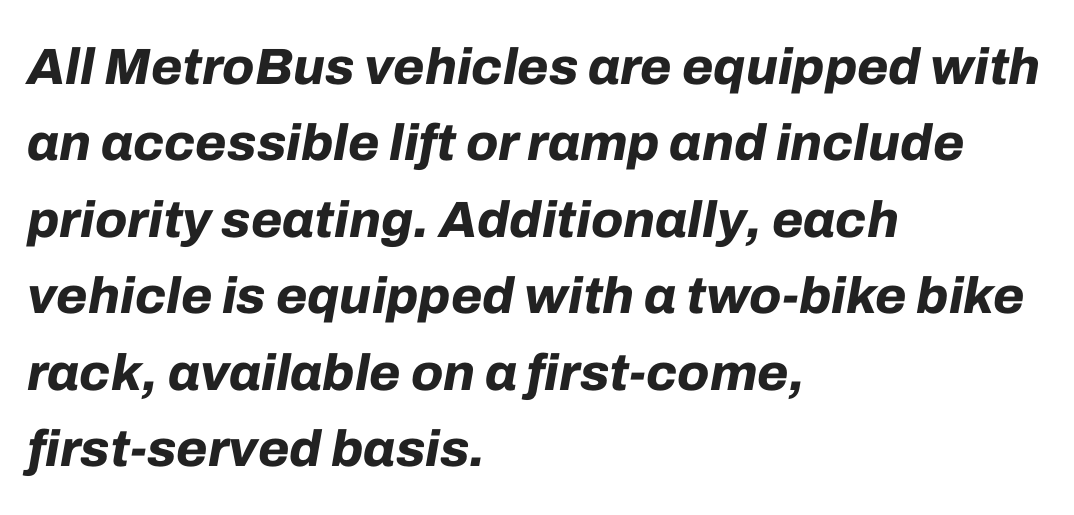
Q: Is the text bold? A: Yes.
Q: Is the text italic (slanted)? A: Yes, it leans right by about 10 degrees.
Q: Is the text underlined? A: No.
Q: How is the paragraph aligned? A: Left-aligned.
Q: Is the spacing between letters normal or unusually wide? A: Normal.
Q: Is the spacing between lines tight, normal or loose? A: Normal.
Q: Width (condensed, normal, or wide)? A: Normal.
Q: Stroke contrast? A: Low.
Q: x-height? A: Medium.
Q: Monospaced? A: No.
